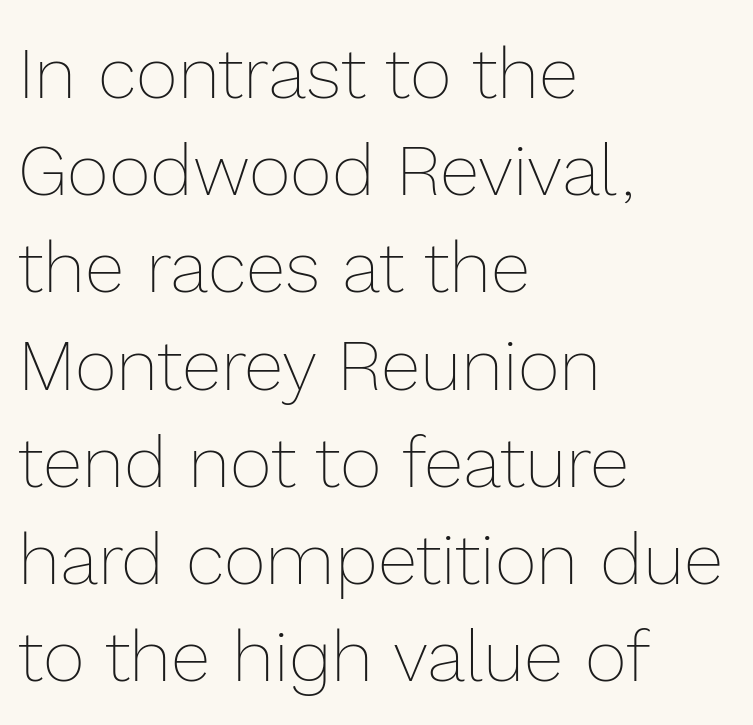
Q: Is the text bold? A: No.
Q: Is the text italic (slanted)? A: No, it is upright.
Q: Is the text underlined? A: No.
Q: How is the paragraph aligned? A: Left-aligned.
Q: Is the spacing between letters normal or unusually wide? A: Normal.
Q: Is the spacing between lines tight, normal or loose? A: Normal.
Q: Width (condensed, normal, or wide)? A: Normal.
Q: x-height? A: Medium.
Q: Monospaced? A: No.
